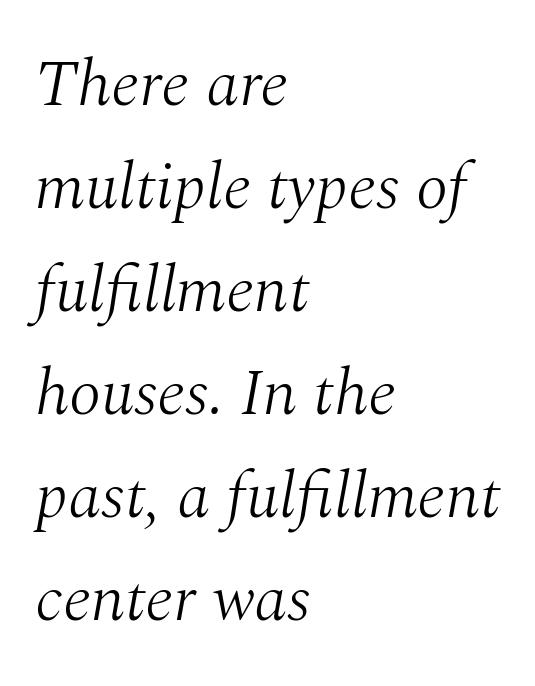
The image shows 66 px light serif type, italic (leaning right); set left-aligned, normal line spacing (1.56x), normal letter spacing, not underlined; medium stroke contrast and a medium x-height.
